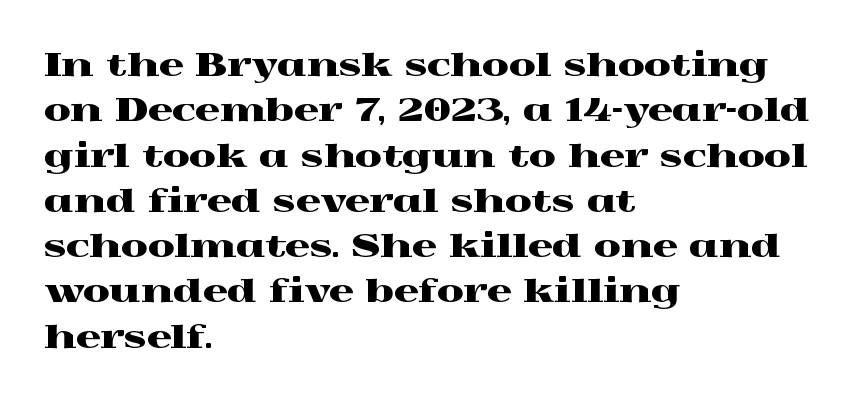
{"serif": "yes", "italic": "no", "width": "wide", "x_height": "medium", "monospaced": "no", "underline": "no", "align": "left", "line_spacing": "normal", "line_spacing_ratio": 1.46, "letter_spacing": "normal", "letter_spacing_em": 0.0, "glyph_px": 31}
